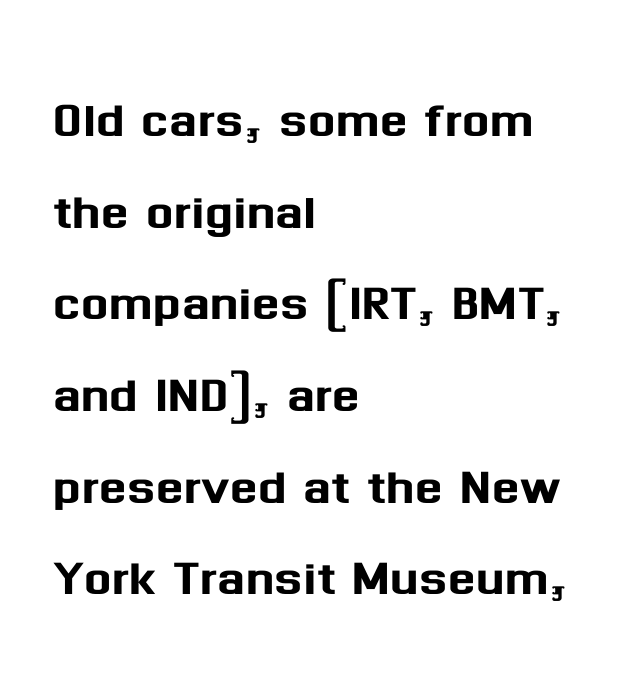
{"serif": "no", "italic": "no", "width": "normal", "stroke_contrast": "medium", "x_height": "medium", "monospaced": "no", "underline": "no", "align": "left", "line_spacing": "normal", "line_spacing_ratio": 1.41, "letter_spacing": "normal", "letter_spacing_em": 0.0, "glyph_px": 65}
